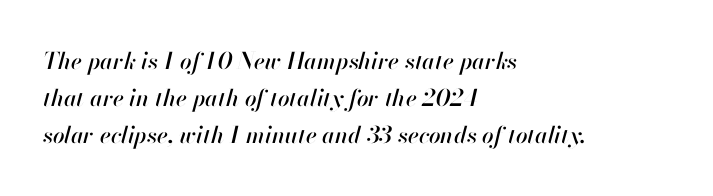
There's an unmistakable incline to the writing here. Glance below the letters and you will spot only blank space. Tracking here is standard; glyphs follow each other at the usual distance. Visually the block forms a straight wall on the left and a jagged coastline on the right. One glance says typical: line gaps are just what's usual.
